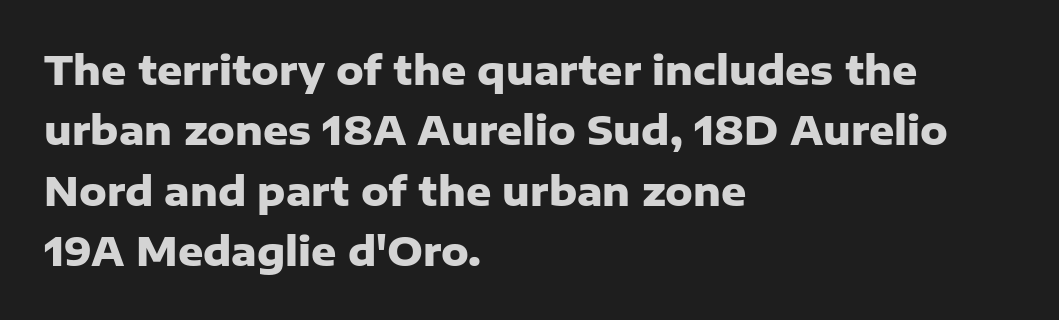
The image shows 39 px heavy sans-serif type, upright; set left-aligned, normal line spacing (1.55x), normal letter spacing, not underlined; low stroke contrast and a medium x-height.
